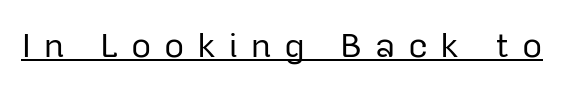
The image shows 35 px regular-weight sans-serif type, upright; set unusually wide letter spacing (+0.36 em), underlined; low stroke contrast and a medium x-height.
